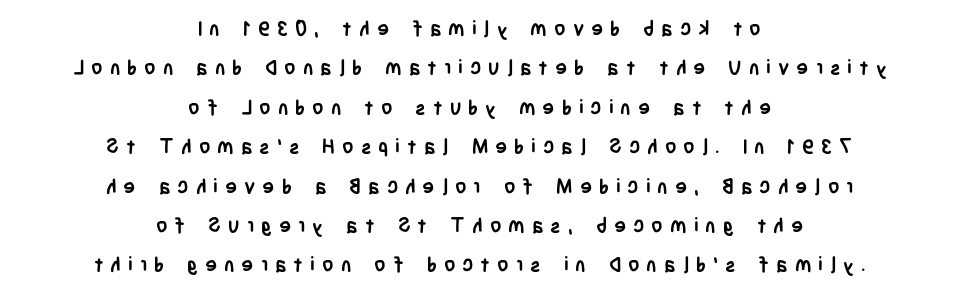
Q: Is the text bold? A: Yes.
Q: Is the text italic (slanted)? A: No, it is upright.
Q: Is the text underlined? A: No.
Q: How is the paragraph aligned? A: Centered.
Q: Is the spacing between letters normal or unusually wide? A: Unusually wide.
Q: Is the spacing between lines tight, normal or loose? A: Loose.
